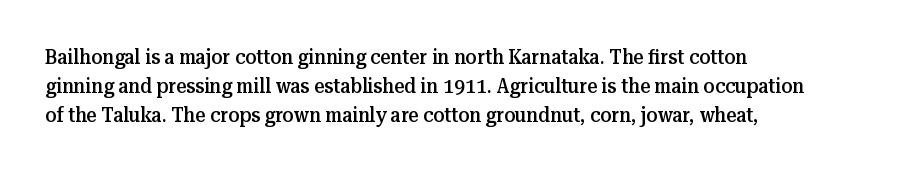
The image shows 20 px text type, upright; set left-aligned, normal line spacing (1.45x), normal letter spacing, not underlined.
